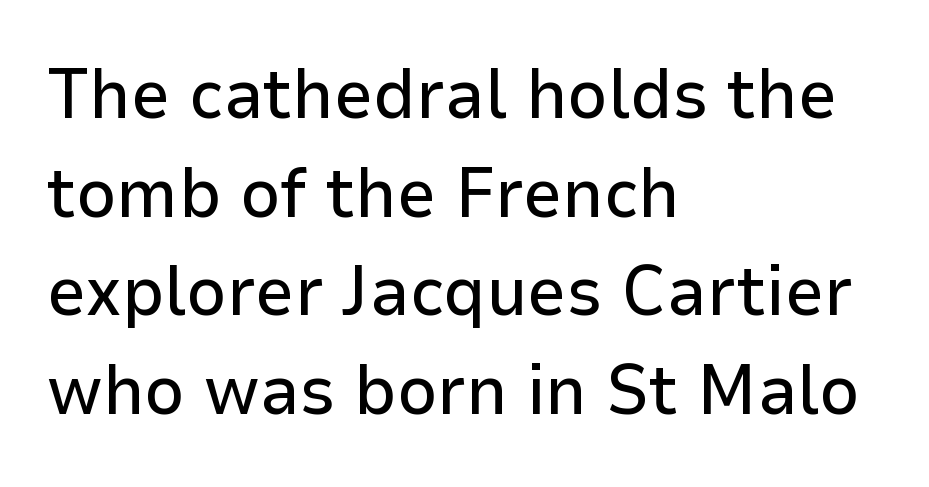
The image shows 70 px sans-serif type, upright; set left-aligned, normal line spacing (1.41x), normal letter spacing, not underlined; low stroke contrast and a medium x-height.
